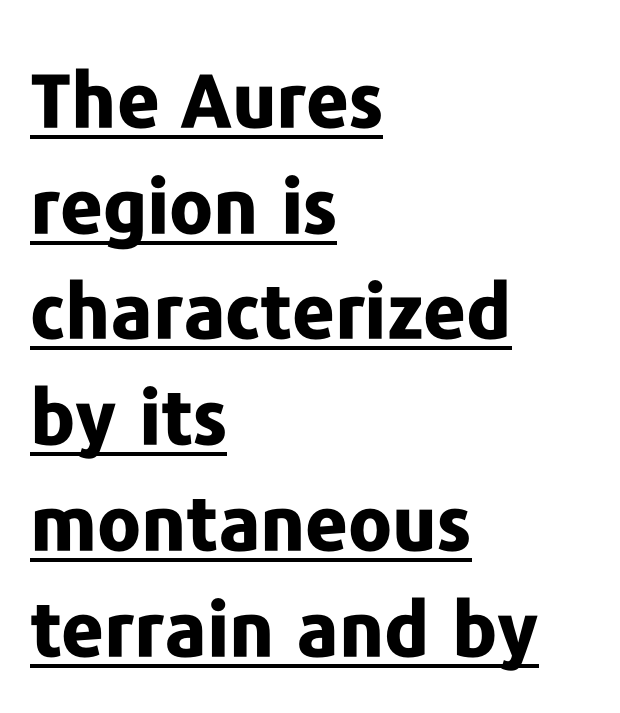
Q: Is the text bold? A: Yes.
Q: Is the text italic (slanted)? A: No, it is upright.
Q: Is the typeface a serif or a sans-serif typeface? A: Sans-serif.
Q: Is the text underlined? A: Yes.
Q: How is the paragraph aligned? A: Left-aligned.
Q: Is the spacing between letters normal or unusually wide? A: Normal.
Q: Is the spacing between lines tight, normal or loose? A: Normal.
Q: Width (condensed, normal, or wide)? A: Normal.
Q: Stroke contrast? A: Low.
Q: x-height? A: Medium.
Q: Monospaced? A: No.
